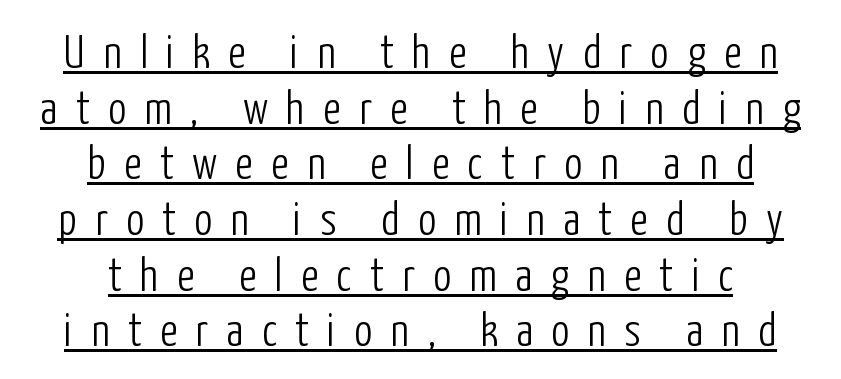
{"serif": "no", "italic": "no", "bold": "no", "weight": "light", "width": "condensed", "stroke_contrast": "low", "x_height": "medium", "monospaced": "no", "underline": "yes", "align": "center", "line_spacing_ratio": 1.21, "letter_spacing": "wide", "letter_spacing_em": 0.4, "glyph_px": 46}
